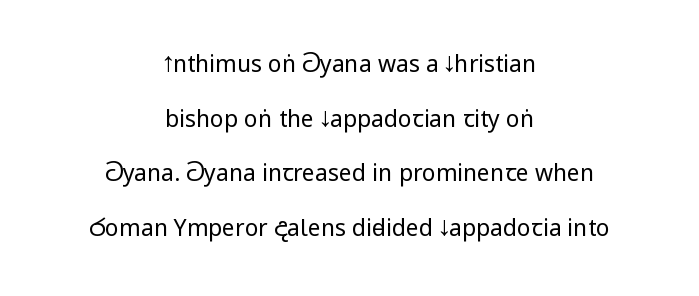
The image shows 23 px text type, upright; set centered, loose line spacing (2.37x), normal letter spacing, not underlined.
